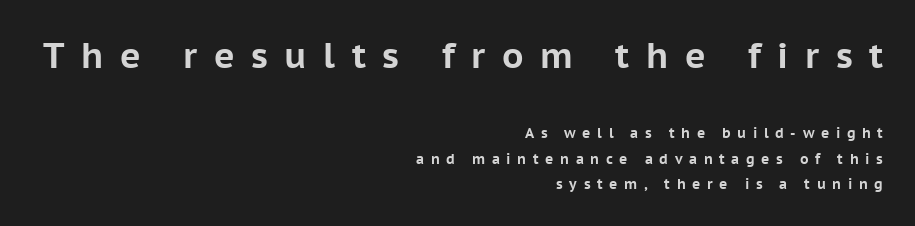
{"serif": "no", "italic": "no", "bold": "yes", "weight": "bold", "width": "normal", "stroke_contrast": "low", "x_height": "medium", "monospaced": "no", "underline": "no", "align": "right", "line_spacing_ratio": 1.81, "letter_spacing": "wide", "letter_spacing_em": 0.47, "larger_block": "first", "size_ratio": 2.5, "glyph_px": 35}
